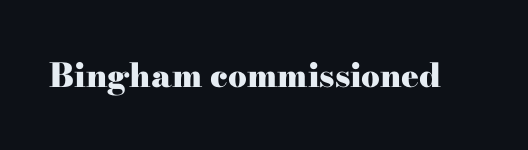
Here the glyphs are tracked normally, forming tight word shapes. Style check: upright. The letters carry serifs — small finishing strokes at the ends of their stems. The face used here is proportionally spaced, like ordinary book or web type.
